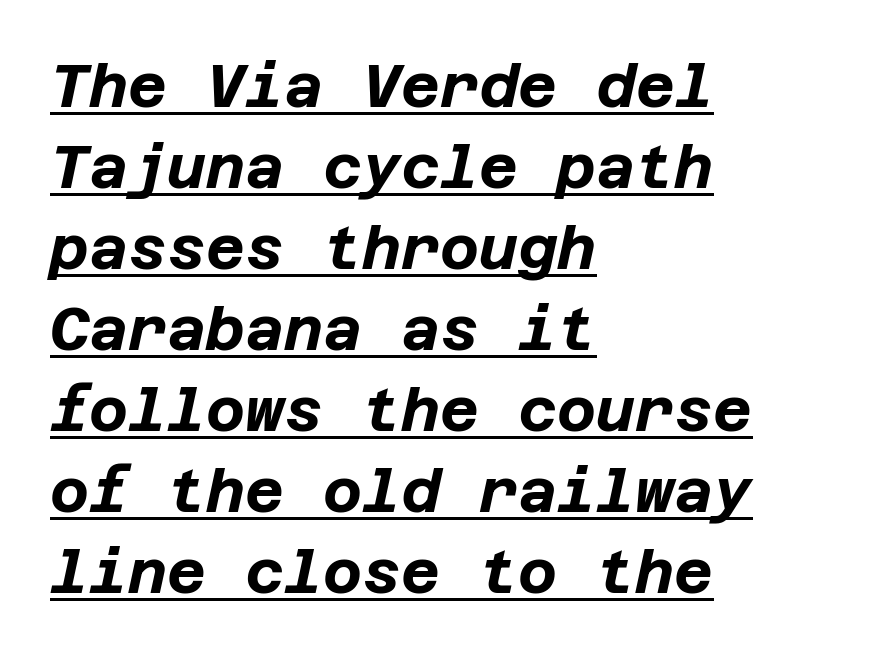
Is the type slanted? Yes — the strokes lean at a clear angle. Typographic density is high because the face is bold. Interline gaps are of average width in this sample. You can see a thin bar hugging the bottom of the glyphs. The setting favours the left margin, as ordinary paragraphs usually do. This rendering leaves character spacing at its baseline value.
